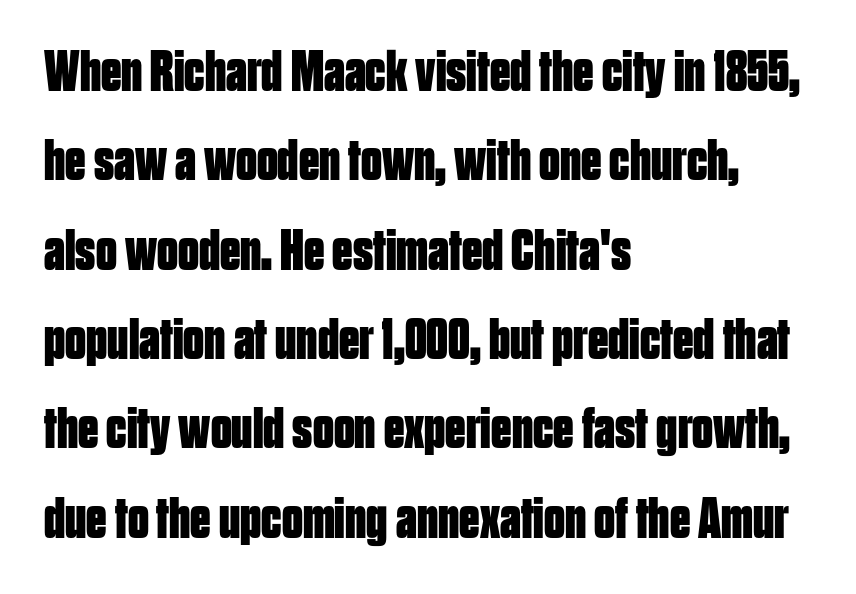
The image shows 58 px bold, condensed sans-serif type, upright; set left-aligned, normal line spacing (1.54x), normal letter spacing, not underlined; low stroke contrast and a large x-height.
